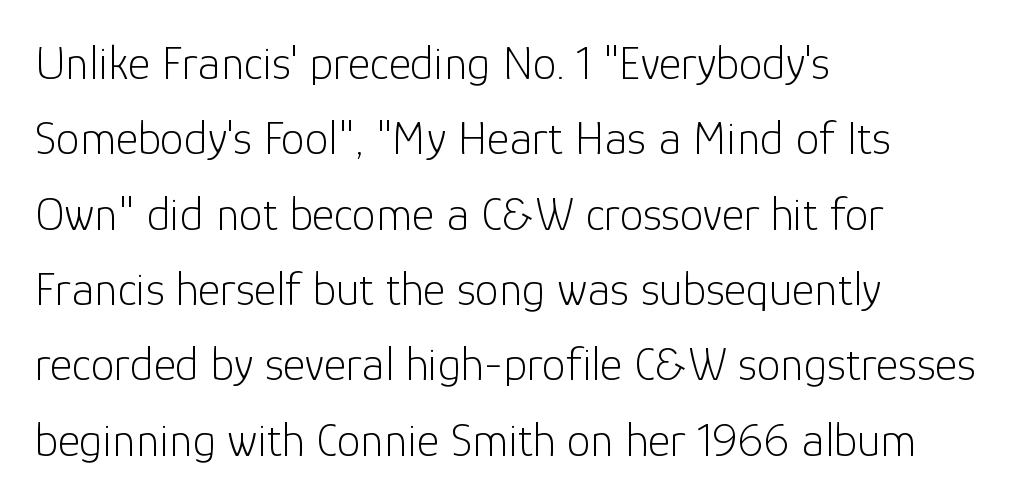
{"serif": "no", "italic": "no", "bold": "no", "weight": "light", "width": "normal", "stroke_contrast": "low", "x_height": "medium", "monospaced": "no", "underline": "no", "align": "left", "line_spacing": "normal", "line_spacing_ratio": 1.57, "letter_spacing": "normal", "letter_spacing_em": 0.0, "glyph_px": 48}
